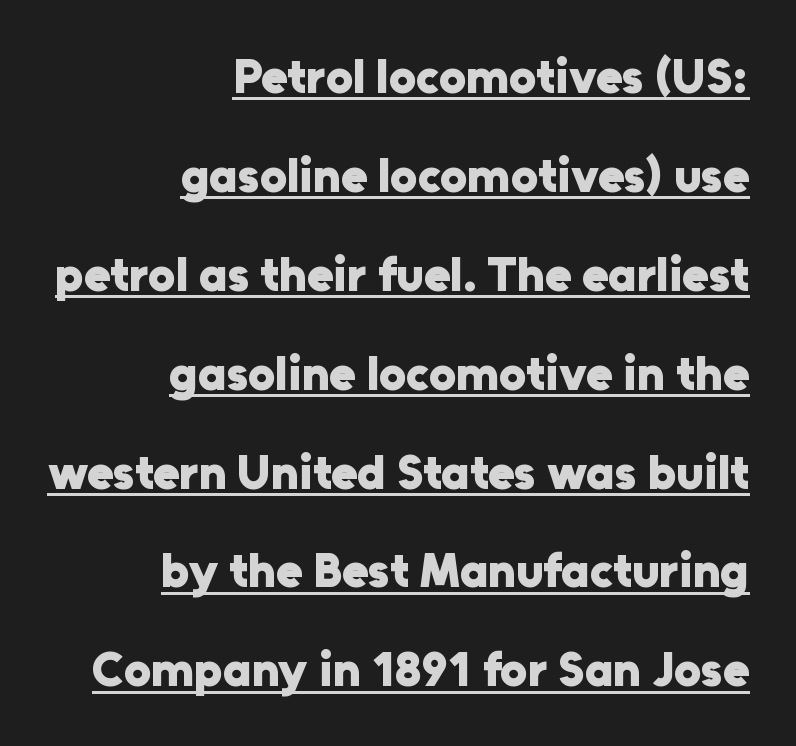
The image shows 48 px heavy sans-serif type, upright; set right-aligned, loose line spacing (2.06x), normal letter spacing, underlined; low stroke contrast and a medium x-height.
